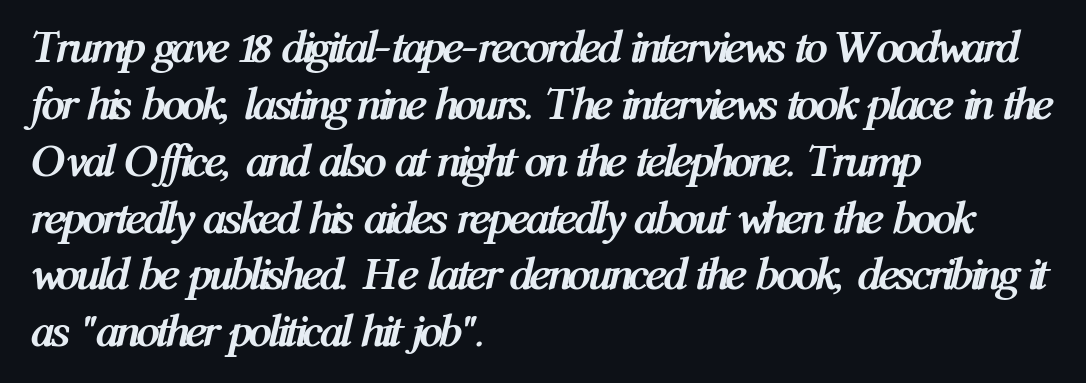
The image shows 47 px semibold, condensed type, italic (leaning right); set left-aligned, line spacing 1.21x, normal letter spacing, not underlined; medium stroke contrast and a medium x-height.
